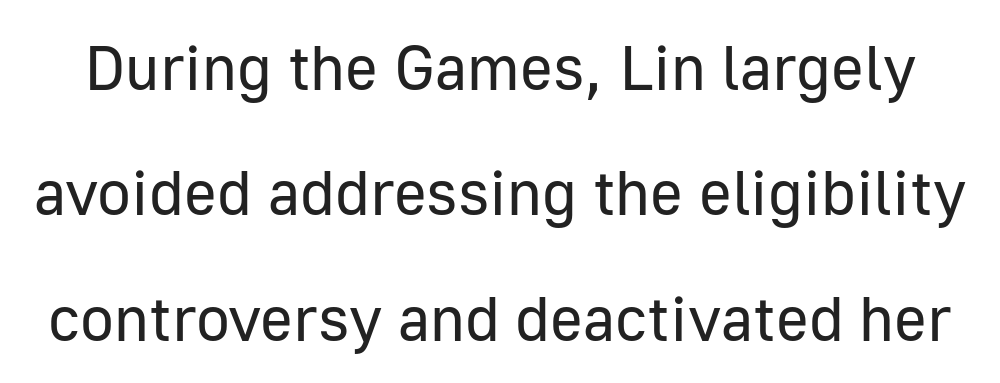
Q: Is the text bold? A: No.
Q: Is the text italic (slanted)? A: No, it is upright.
Q: Is the typeface a serif or a sans-serif typeface? A: Sans-serif.
Q: Is the text underlined? A: No.
Q: Is the spacing between letters normal or unusually wide? A: Normal.
Q: Is the spacing between lines tight, normal or loose? A: Loose.
Q: Width (condensed, normal, or wide)? A: Normal.
Q: Stroke contrast? A: Low.
Q: x-height? A: Medium.
Q: Monospaced? A: No.
